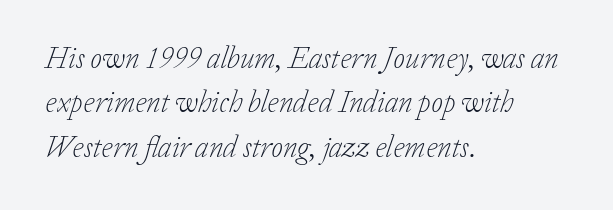
Type without underlining. Each new line begins a customary step beneath the previous one. Default kerning and tracking; the words read as compact shapes. Tall strokes in this sample are angled rather than plumb. In CSS terms this would be text-align: left.
